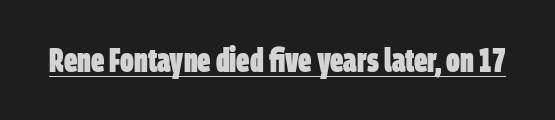
The letters are bold, with thick, heavy strokes. The passage shown is typeset with a sans-serif family. Do the characters align in a grid? No, the font is proportional. The glyphs are accompanied by a horizontal stroke just below them.
